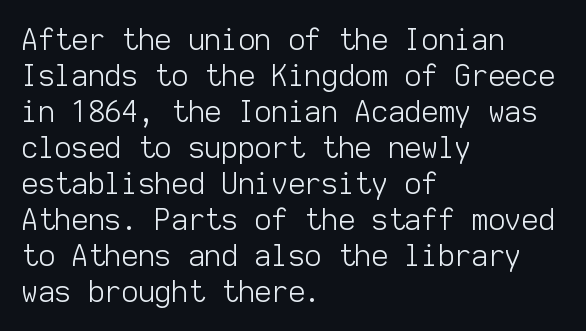
The image shows 29 px light sans-serif type, upright, monospaced; set left-aligned, line spacing 1.24x, normal letter spacing, not underlined; low stroke contrast and a medium x-height.
